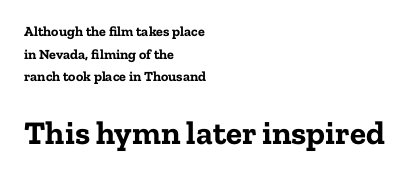
{"serif": "yes", "italic": "no", "bold": "yes", "weight": "bold", "width": "normal", "stroke_contrast": "low", "x_height": "medium", "monospaced": "no", "underline": "no", "align": "left", "line_spacing": "normal", "line_spacing_ratio": 1.62, "letter_spacing": "normal", "letter_spacing_em": 0.0, "larger_block": "second", "size_ratio": 2.36, "glyph_px": 33}
